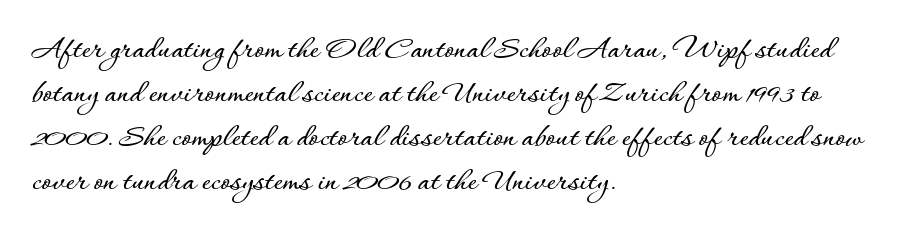
Each new line begins a customary step beneath the previous one. The rendering uses natural spacing where letterforms have individual widths. Lines of text with bare space underneath. The letters sit at their default tracking, neither squeezed nor spread. Reading down the block, your eye returns to a fixed left position each line.
